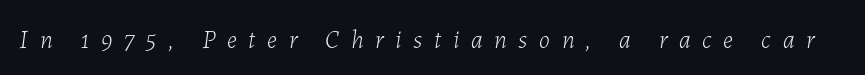
Unbolded letterforms with no extra heft. Check the space under the baseline: it is left empty. Tracking value appears strongly positive — letters spread wide. The glyphs look as if they've been sheared to an angle.
